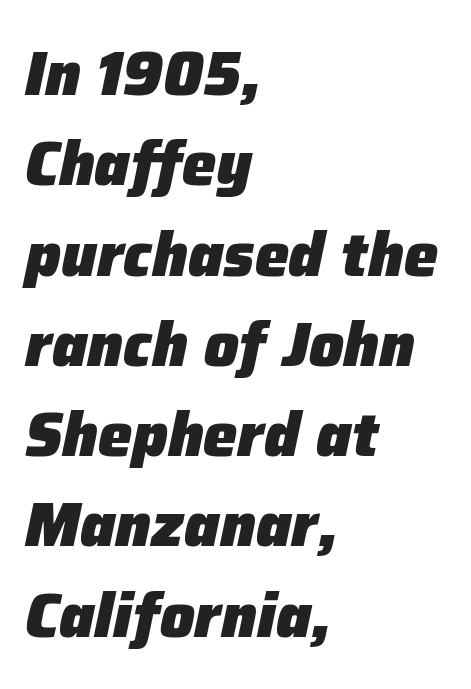
Q: Is the text bold? A: Yes.
Q: Is the text italic (slanted)? A: Yes, it leans right by about 12 degrees.
Q: Is the text underlined? A: No.
Q: How is the paragraph aligned? A: Left-aligned.
Q: Is the spacing between letters normal or unusually wide? A: Normal.
Q: Is the spacing between lines tight, normal or loose? A: Normal.
Q: Width (condensed, normal, or wide)? A: Normal.
Q: Stroke contrast? A: Low.
Q: x-height? A: Medium.
Q: Monospaced? A: No.
